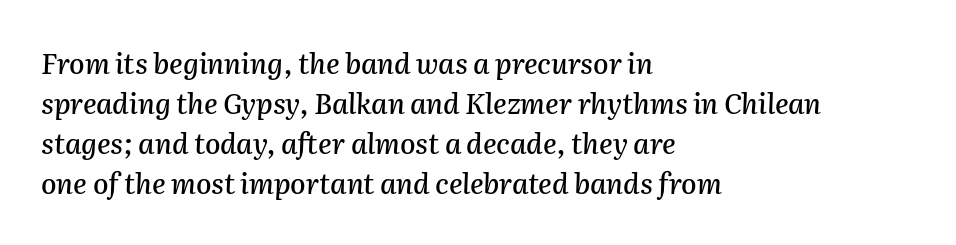
{"italic": "yes", "lean": "right", "slant_degrees": 2, "width": "normal", "stroke_contrast": "medium", "x_height": "medium", "monospaced": "no", "underline": "no", "align": "left", "line_spacing": "normal", "line_spacing_ratio": 1.43, "letter_spacing": "normal", "letter_spacing_em": 0.0, "glyph_px": 28}
